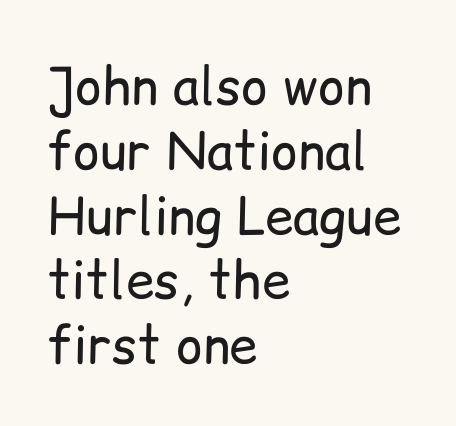
Q: Is the text bold? A: No.
Q: Is the text italic (slanted)? A: No, it is upright.
Q: Is the typeface a serif or a sans-serif typeface? A: Sans-serif.
Q: Is the text underlined? A: No.
Q: How is the paragraph aligned? A: Left-aligned.
Q: Is the spacing between letters normal or unusually wide? A: Normal.
Q: Is the spacing between lines tight, normal or loose? A: Normal.
Q: Width (condensed, normal, or wide)? A: Normal.
Q: Stroke contrast? A: Low.
Q: x-height? A: Medium.
Q: Monospaced? A: No.
